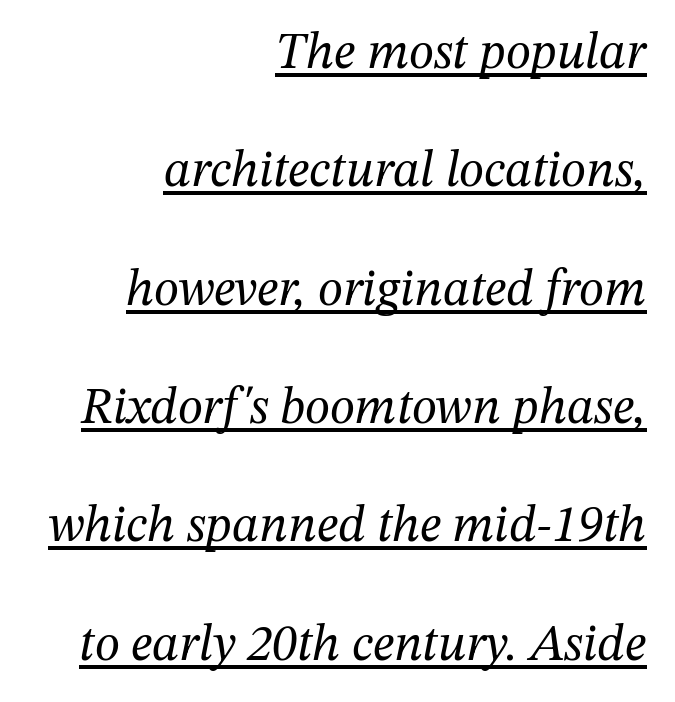
{"serif": "yes", "italic": "yes", "lean": "right", "slant_degrees": 12, "bold": "no", "weight": "regular", "width": "normal", "stroke_contrast": "medium", "x_height": "medium", "monospaced": "no", "underline": "yes", "align": "right", "line_spacing": "loose", "line_spacing_ratio": 2.32, "letter_spacing": "normal", "letter_spacing_em": 0.0, "glyph_px": 51}
